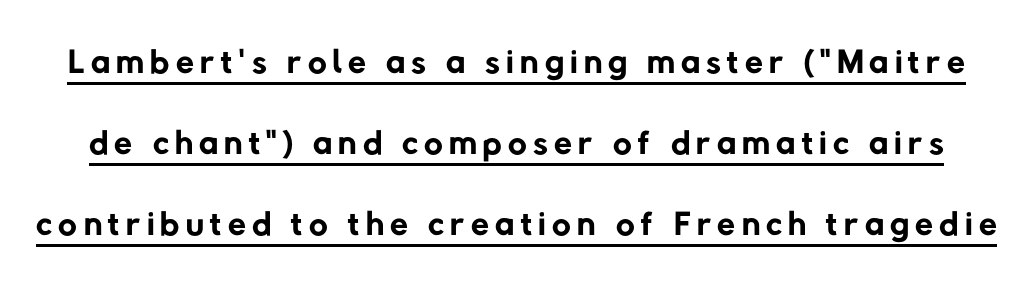
Q: Is the text bold? A: No.
Q: Is the typeface a serif or a sans-serif typeface? A: Sans-serif.
Q: Is the text underlined? A: Yes.
Q: Is the spacing between lines tight, normal or loose? A: Normal.
Q: Width (condensed, normal, or wide)? A: Normal.
Q: Stroke contrast? A: Low.
Q: x-height? A: Medium.
Q: Monospaced? A: No.
